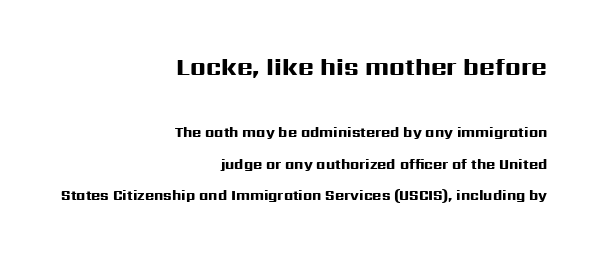
{"italic": "no", "bold": "yes", "underline": "no", "align": "right", "line_spacing": "loose", "line_spacing_ratio": 2.25, "letter_spacing": "normal", "letter_spacing_em": 0.0, "larger_block": "first", "size_ratio": 1.71, "glyph_px": 24}
